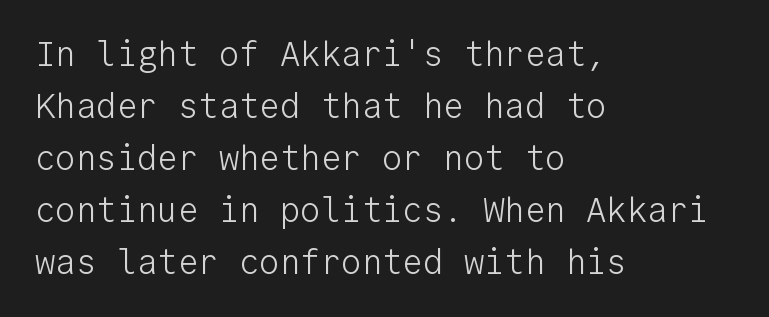
Q: Is the text bold? A: No.
Q: Is the text italic (slanted)? A: No, it is upright.
Q: Is the typeface a serif or a sans-serif typeface? A: Sans-serif.
Q: Is the text underlined? A: No.
Q: How is the paragraph aligned? A: Left-aligned.
Q: Is the spacing between letters normal or unusually wide? A: Normal.
Q: Is the spacing between lines tight, normal or loose? A: Normal.
Q: Width (condensed, normal, or wide)? A: Normal.
Q: Stroke contrast? A: Low.
Q: x-height? A: Medium.
Q: Monospaced? A: Yes.
